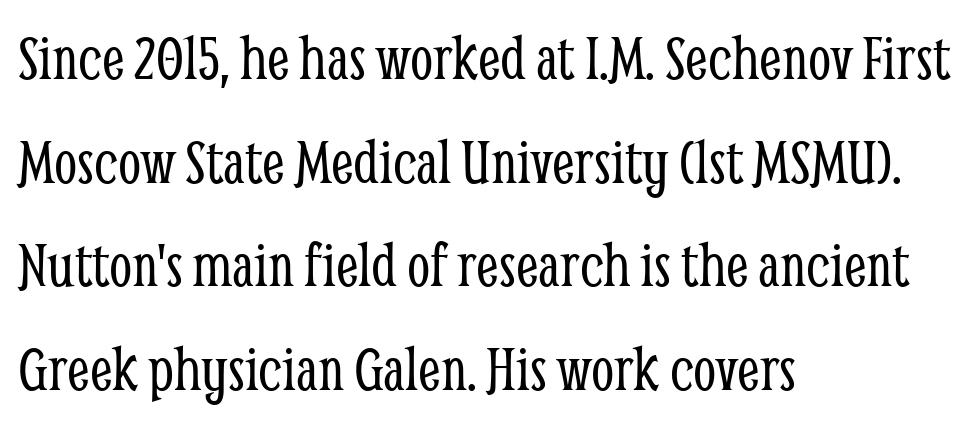
Q: Is the text bold? A: No.
Q: Is the text italic (slanted)? A: No, it is upright.
Q: Is the typeface a serif or a sans-serif typeface? A: Serif.
Q: Is the text underlined? A: No.
Q: How is the paragraph aligned? A: Left-aligned.
Q: Is the spacing between letters normal or unusually wide? A: Normal.
Q: Is the spacing between lines tight, normal or loose? A: Normal.
Q: Width (condensed, normal, or wide)? A: Condensed.
Q: Stroke contrast? A: Low.
Q: x-height? A: Medium.
Q: Monospaced? A: No.
